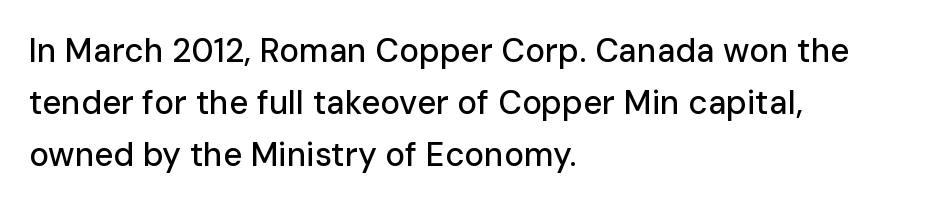
The image shows 33 px sans-serif type, upright; set left-aligned, normal line spacing (1.58x), normal letter spacing, not underlined; low stroke contrast and a medium x-height.
